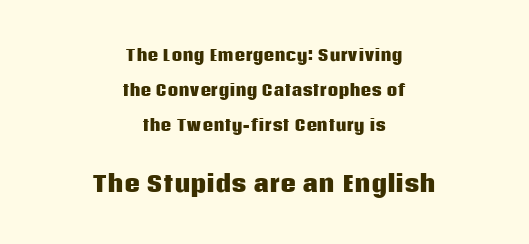
Q: Is the text bold? A: Yes.
Q: Is the text italic (slanted)? A: No, it is upright.
Q: Is the text underlined? A: No.
Q: How is the paragraph aligned? A: Centered.
Q: Is the spacing between letters normal or unusually wide? A: Normal.
Q: Is the spacing between lines tight, normal or loose? A: Loose.
Q: Which block of text is set in a larger size, the first (top) or the second (bottom)? A: The second (bottom) one.
